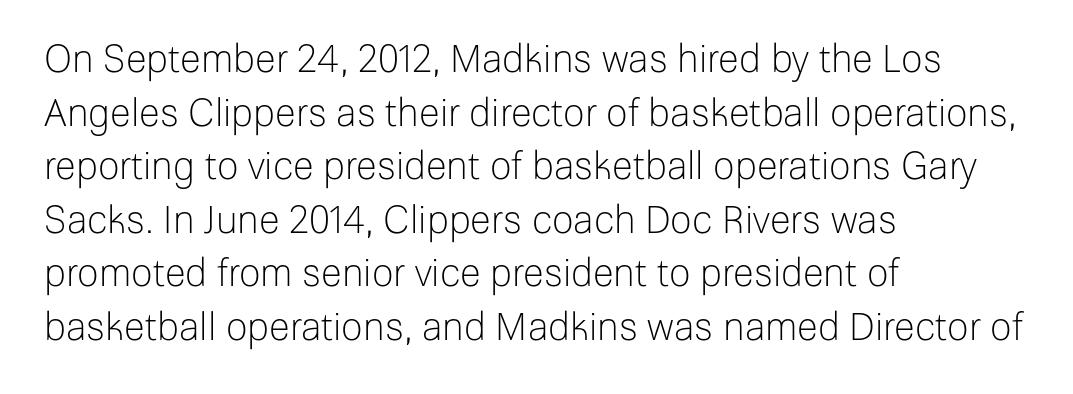
{"serif": "no", "italic": "no", "bold": "no", "weight": "light", "width": "normal", "stroke_contrast": "low", "x_height": "medium", "monospaced": "no", "underline": "no", "align": "left", "line_spacing": "normal", "line_spacing_ratio": 1.41, "letter_spacing": "normal", "letter_spacing_em": 0.0, "glyph_px": 38}
